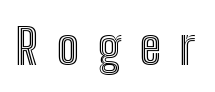
{"italic": "no", "width": "condensed", "x_height": "medium", "monospaced": "no", "underline": "no", "letter_spacing": "wide", "letter_spacing_em": 0.39, "glyph_px": 49}
